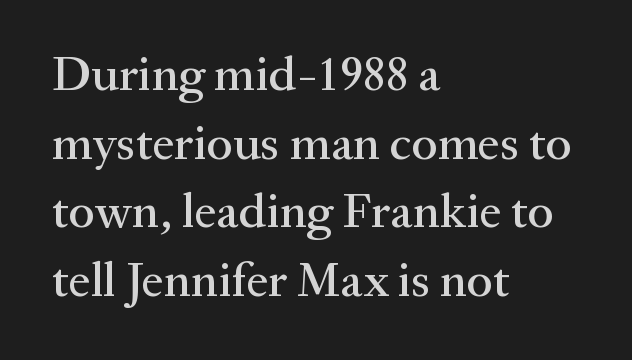
Here the designer chose a conventional face with non-uniform glyph widths. Does the type have serifs? Yes, each stem ends in a small foot. A typesetter would mark this as roman, not italic. Reading down the column, the eye jumps a familiar distance to each next line.
